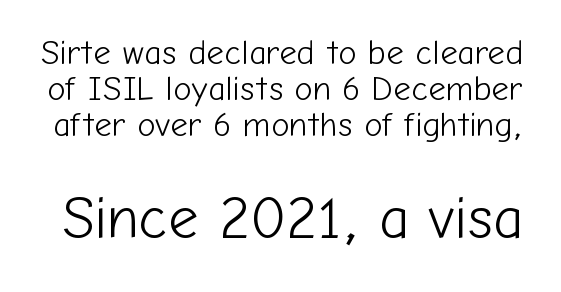
The image shows 59 px light sans-serif type, upright; set tight line spacing (1.06x), normal letter spacing, not underlined; the second (bottom) block is 1.74x larger; low stroke contrast and a medium x-height.
